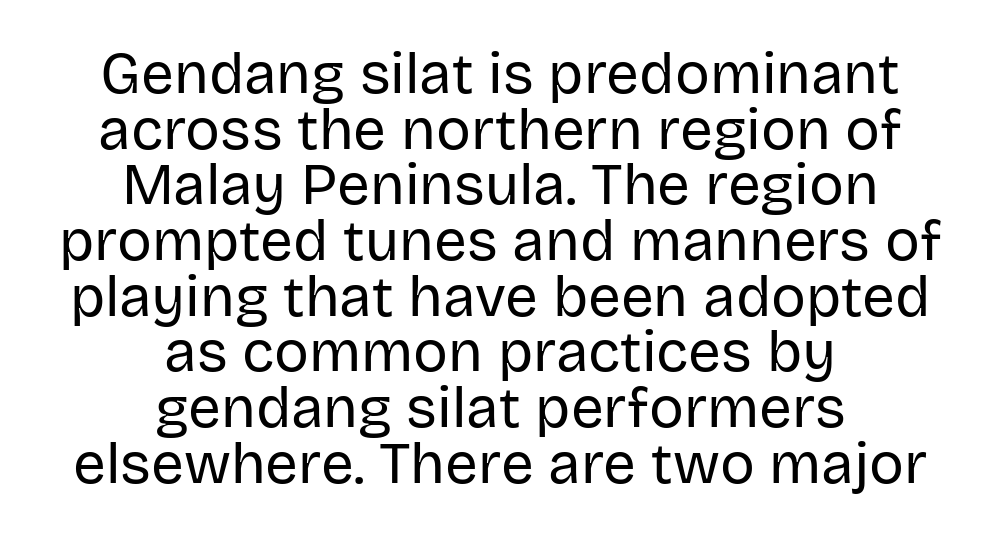
Q: Is the text bold? A: No.
Q: Is the text italic (slanted)? A: No, it is upright.
Q: Is the typeface a serif or a sans-serif typeface? A: Sans-serif.
Q: Is the text underlined? A: No.
Q: How is the paragraph aligned? A: Centered.
Q: Is the spacing between letters normal or unusually wide? A: Normal.
Q: Is the spacing between lines tight, normal or loose? A: Tight.
Q: Width (condensed, normal, or wide)? A: Normal.
Q: Stroke contrast? A: Low.
Q: x-height? A: Large.
Q: Monospaced? A: No.
